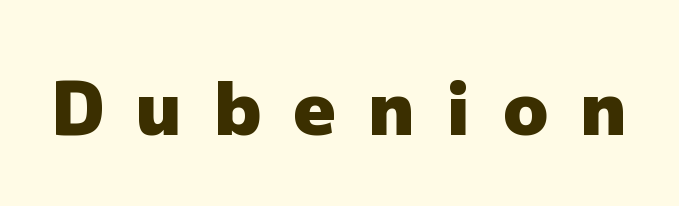
{"serif": "no", "italic": "no", "bold": "yes", "weight": "heavy", "width": "normal", "stroke_contrast": "low", "x_height": "medium", "monospaced": "no", "underline": "no", "letter_spacing": "wide", "letter_spacing_em": 0.43, "glyph_px": 74}
